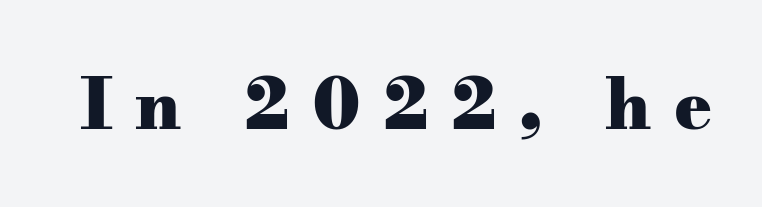
Q: Is the text bold? A: Yes.
Q: Is the text italic (slanted)? A: No, it is upright.
Q: Is the typeface a serif or a sans-serif typeface? A: Serif.
Q: Is the text underlined? A: No.
Q: Is the spacing between letters normal or unusually wide? A: Unusually wide.
Q: Width (condensed, normal, or wide)? A: Wide.
Q: Stroke contrast? A: Medium.
Q: x-height? A: Small.
Q: Monospaced? A: No.
